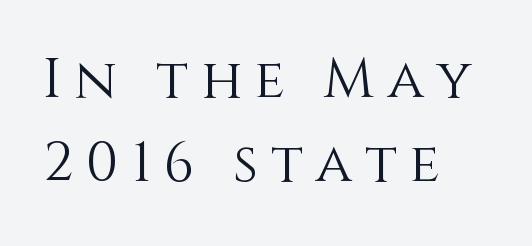
When letters stand straight like this, we call the style roman or upright. Someone cranked the tracking dial way up on this one. Alignment: flush left. The passage shown is typed in a proportional face where columns would drift.
